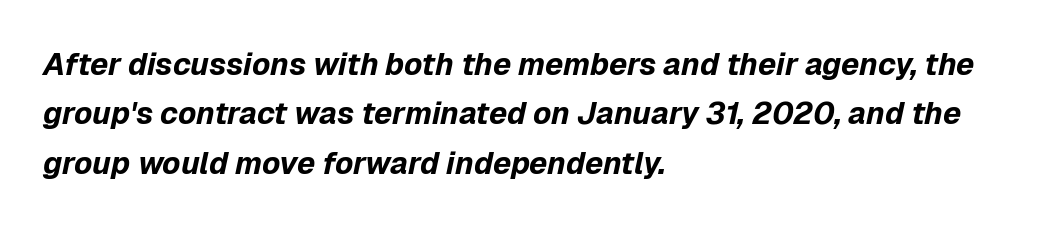
The image shows 31 px bold type, italic (leaning right); set left-aligned, normal line spacing (1.59x), normal letter spacing, not underlined; low stroke contrast and a medium x-height.
